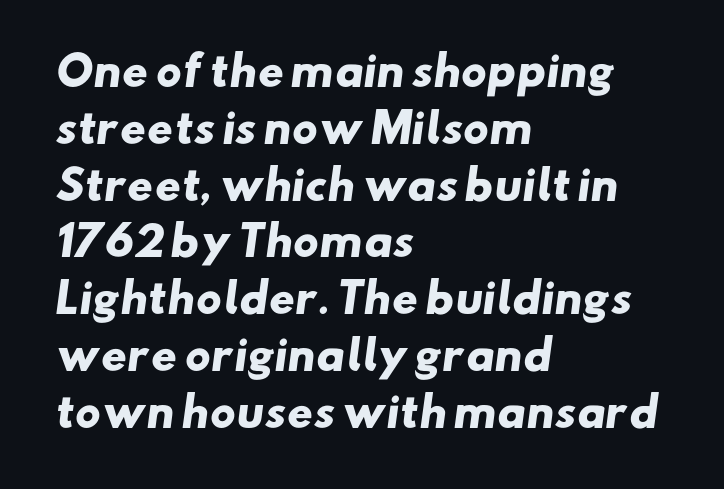
Honestly, the row spacing looks completely unremarkable. The type family on display is of the sans-serif kind. Strokes here are thick enough to call this a true bold. Where is the straight margin? On the left.
